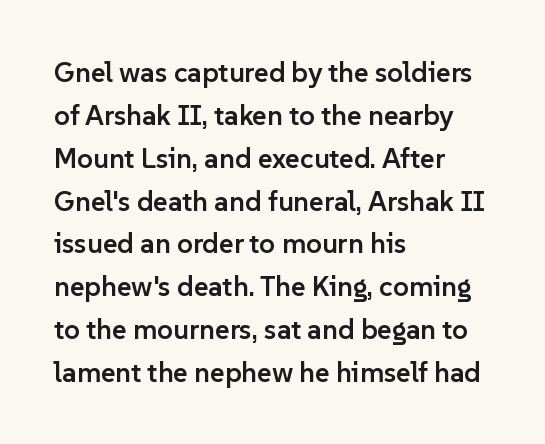
{"serif": "no", "italic": "no", "bold": "semi", "weight": "semibold", "width": "normal", "stroke_contrast": "low", "x_height": "medium", "monospaced": "no", "underline": "no", "align": "left", "line_spacing": "normal", "line_spacing_ratio": 1.53, "letter_spacing": "normal", "letter_spacing_em": 0.0, "glyph_px": 28}
